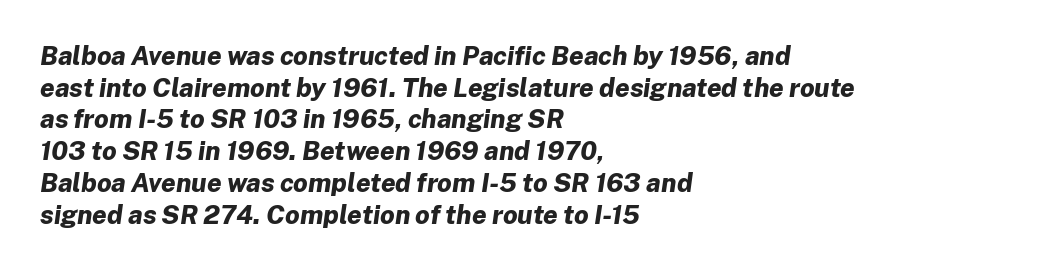
{"italic": "yes", "lean": "right", "slant_degrees": 8, "bold": "yes", "underline": "no", "align": "left", "line_spacing_ratio": 1.22, "letter_spacing": "normal", "letter_spacing_em": 0.0, "glyph_px": 26}
